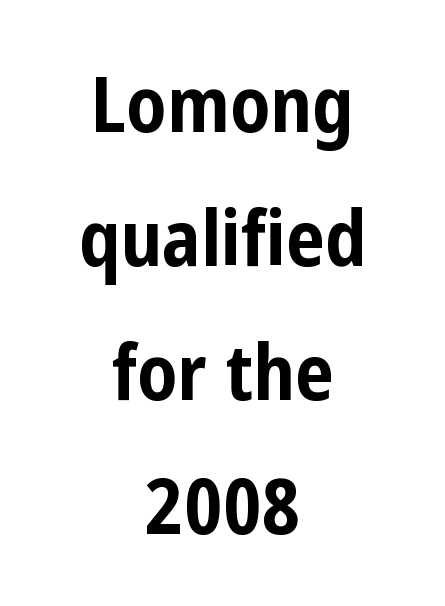
Q: Is the text bold? A: Yes.
Q: Is the text italic (slanted)? A: No, it is upright.
Q: Is the typeface a serif or a sans-serif typeface? A: Sans-serif.
Q: Is the text underlined? A: No.
Q: How is the paragraph aligned? A: Centered.
Q: Is the spacing between letters normal or unusually wide? A: Normal.
Q: Width (condensed, normal, or wide)? A: Condensed.
Q: Stroke contrast? A: Low.
Q: x-height? A: Medium.
Q: Monospaced? A: No.
